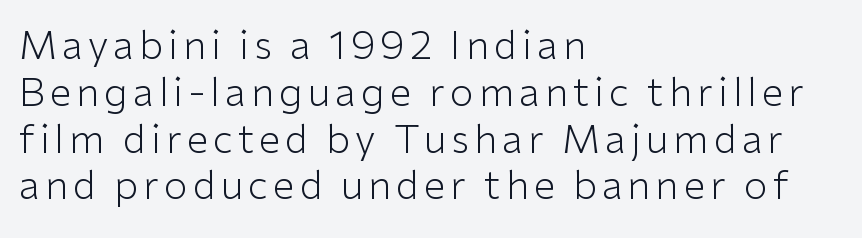
Just letters on the line, the space beneath them empty. Think of a printed novel: that variable character pitch is what you see here. Caption: multi-line text, flush left, ragged right. Style check: upright.
